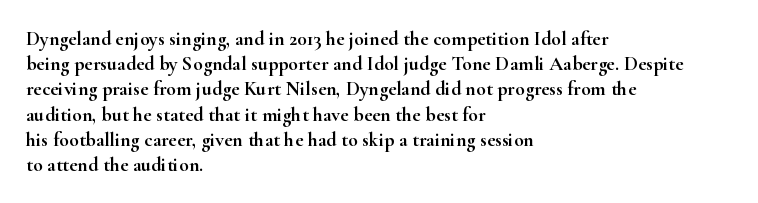
{"italic": "no", "underline": "no", "align": "left", "line_spacing": "normal", "line_spacing_ratio": 1.26, "letter_spacing": "normal", "letter_spacing_em": 0.0, "glyph_px": 20}
